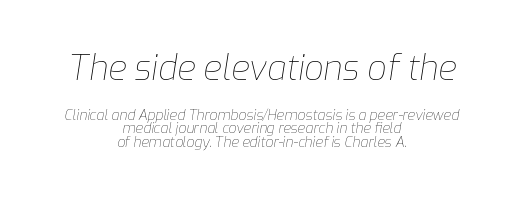
The rendering uses natural spacing where letterforms have individual widths. Character size in the leading block exceeds that of the trailing block. Quick note: underline off. No extra tracking has been applied to these lines.
